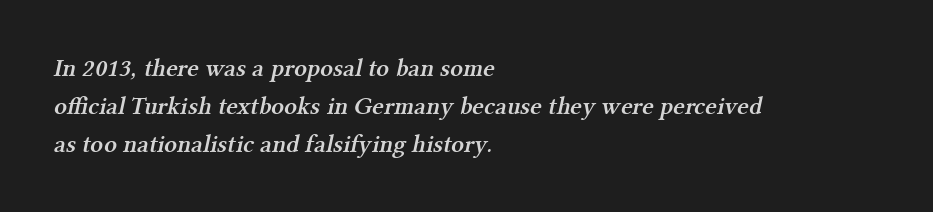
The image shows 25 px text type; set left-aligned, normal line spacing (1.52x), normal letter spacing, not underlined.
